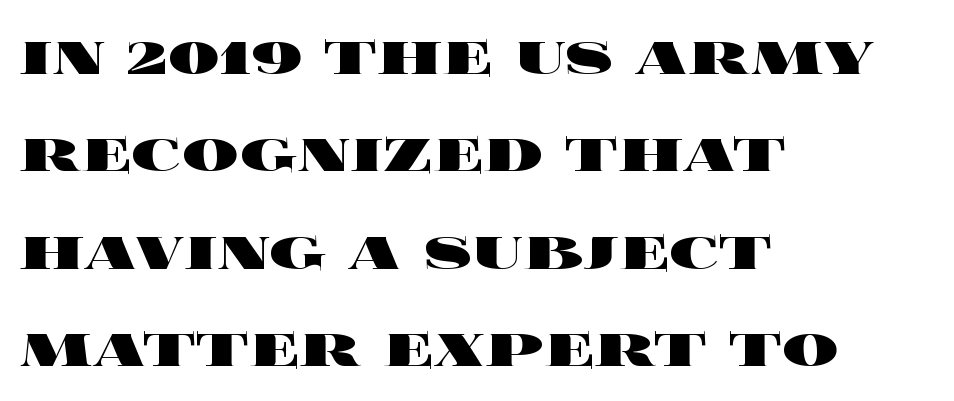
Q: Is the text bold? A: Yes.
Q: Is the text italic (slanted)? A: No, it is upright.
Q: Is the text underlined? A: No.
Q: How is the paragraph aligned? A: Left-aligned.
Q: Is the spacing between letters normal or unusually wide? A: Normal.
Q: Is the spacing between lines tight, normal or loose? A: Normal.
Q: Width (condensed, normal, or wide)? A: Wide.
Q: x-height? A: Large.
Q: Monospaced? A: No.
